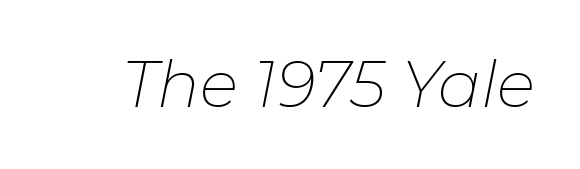
Q: Is the text bold? A: No.
Q: Is the text italic (slanted)? A: Yes, it leans right by about 11 degrees.
Q: Is the text underlined? A: No.
Q: Is the spacing between letters normal or unusually wide? A: Normal.
Q: Width (condensed, normal, or wide)? A: Normal.
Q: Stroke contrast? A: Low.
Q: x-height? A: Medium.
Q: Monospaced? A: No.
